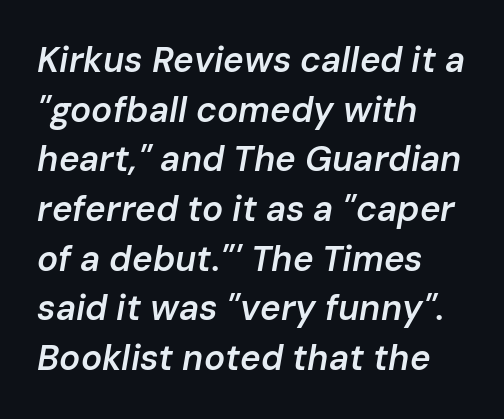
The image shows 35 px semibold type, italic (leaning right); set left-aligned, normal line spacing (1.42x), normal letter spacing, not underlined; low stroke contrast and a medium x-height.
